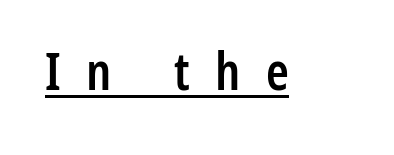
{"serif": "no", "italic": "no", "bold": "semi", "weight": "semibold", "width": "condensed", "stroke_contrast": "low", "x_height": "medium", "monospaced": "no", "underline": "yes", "letter_spacing": "wide", "letter_spacing_em": 0.49, "glyph_px": 52}
